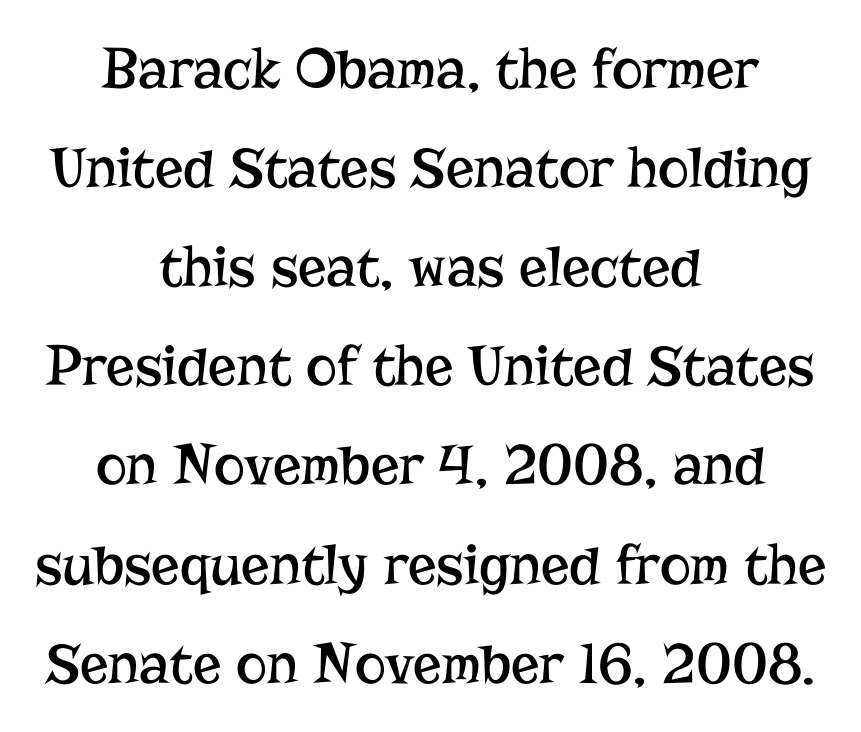
This rendering employs a face with finishing strokes, i.e., a serif. Letter spacing: default. Spacing verdict: proportional, widths tailored to each character. Interline gaps are of average width in this sample.
